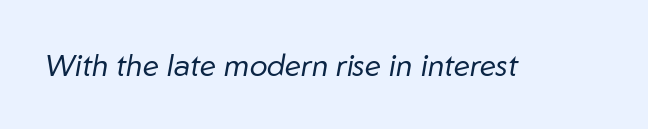
The image shows 30 px regular-weight type, italic (leaning right); set normal letter spacing, not underlined; low stroke contrast and a medium x-height.
